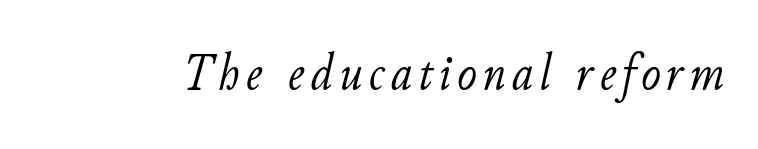
Q: Is the text bold? A: No.
Q: Is the text italic (slanted)? A: Yes, it leans right by about 11 degrees.
Q: Is the text underlined? A: No.
Q: Width (condensed, normal, or wide)? A: Normal.
Q: Stroke contrast? A: Low.
Q: x-height? A: Small.
Q: Monospaced? A: No.
